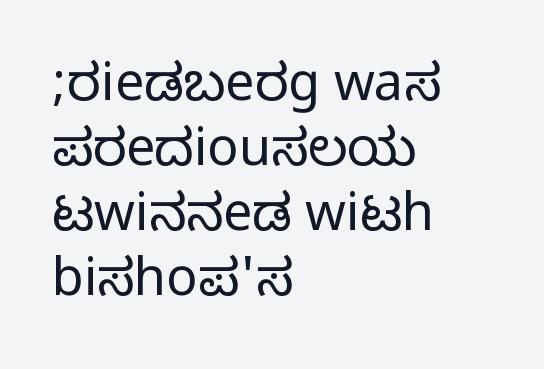
The image shows 52 px condensed sans-serif type, upright; set left-aligned, normal line spacing (1.25x), normal letter spacing, not underlined; medium stroke contrast.
